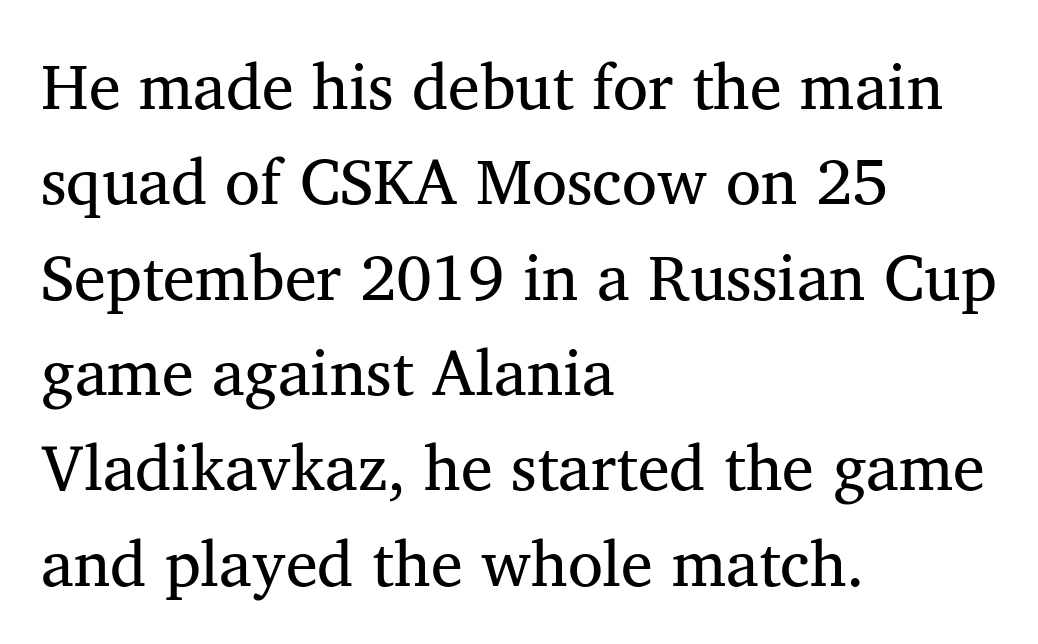
Casual observation: everything's shoved over to the left. The baseline area is clear. You can tell it's not italic because the verticals are truly vertical. This reads as an unemphasized weight, regular at the heaviest. Type style note: has serifs. Short note: letters normally spaced.
